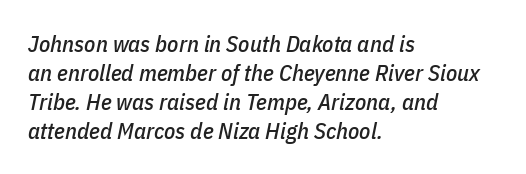
{"italic": "yes", "lean": "right", "slant_degrees": 11, "underline": "no", "align": "left", "line_spacing": "normal", "line_spacing_ratio": 1.26, "letter_spacing": "normal", "letter_spacing_em": 0.0, "glyph_px": 23}
